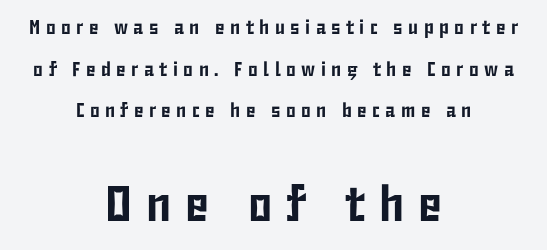
Tracking value appears strongly positive — letters spread wide. Horizontal alignment here is central, giving a formal, balanced look. No italicization has been applied; the sample stays upright. Proportional: the letters do not fall into vertical columns.
